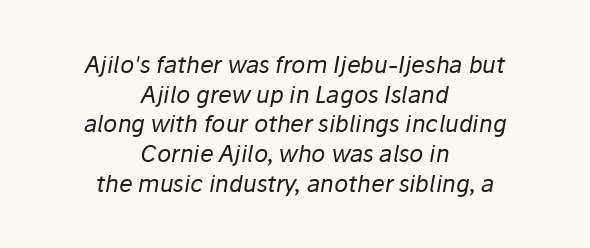
This sample is center-justified, so both line endings float freely. Regular leading. No word sits above an underline. No extra ink here — the face is not bold.
